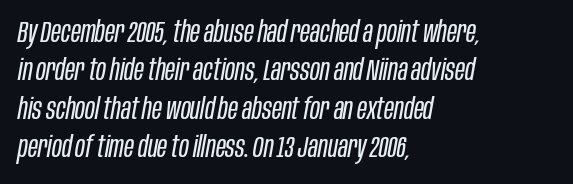
Q: Is the text bold? A: No.
Q: Is the text italic (slanted)? A: Yes, it leans right by about 10 degrees.
Q: Is the text underlined? A: No.
Q: How is the paragraph aligned? A: Left-aligned.
Q: Is the spacing between letters normal or unusually wide? A: Normal.
Q: Is the spacing between lines tight, normal or loose? A: Normal.
Q: Width (condensed, normal, or wide)? A: Condensed.
Q: Stroke contrast? A: Low.
Q: x-height? A: Large.
Q: Monospaced? A: No.
